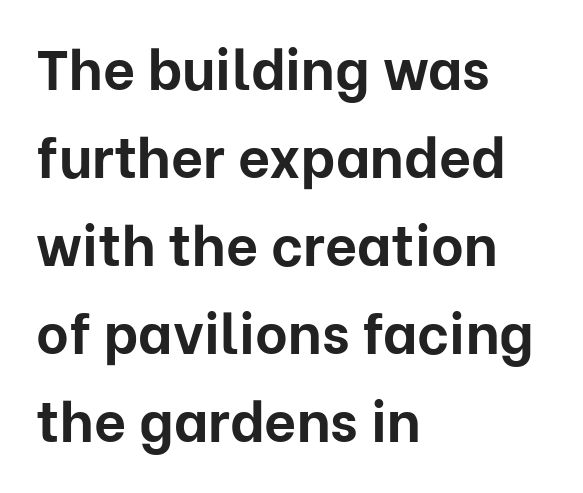
The image shows 56 px bold sans-serif type, upright; set left-aligned, normal line spacing (1.57x), normal letter spacing, not underlined; low stroke contrast and a medium x-height.
